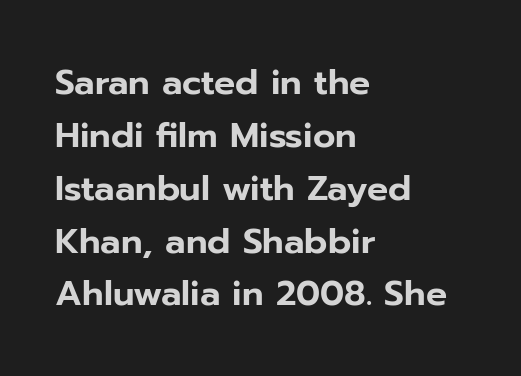
The gap between lines stays unmarked. Is there much room between lines? A standard amount, neither cramped nor airy. Inter-character spacing is left at the font's built-in metrics. The rendering anchors every line to the left-hand side. This is roman type, the default non-slanted kind.
